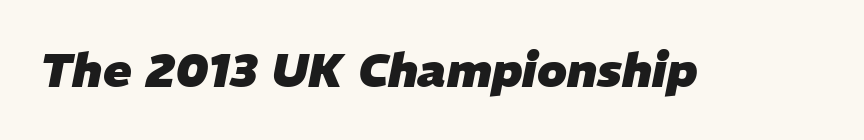
The image shows 47 px heavy type, italic (leaning right); set normal letter spacing, not underlined; low stroke contrast and a medium x-height.
